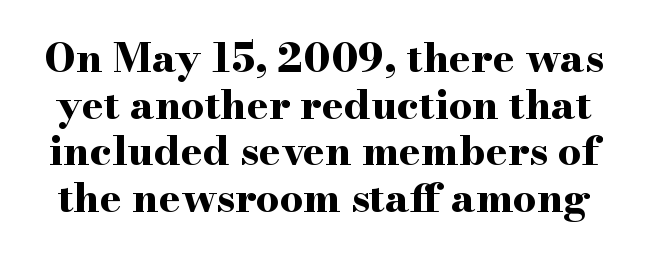
The image shows 41 px bold, wide serif type, upright; set tight line spacing (1.14x), normal letter spacing, not underlined; high stroke contrast and a small x-height.
